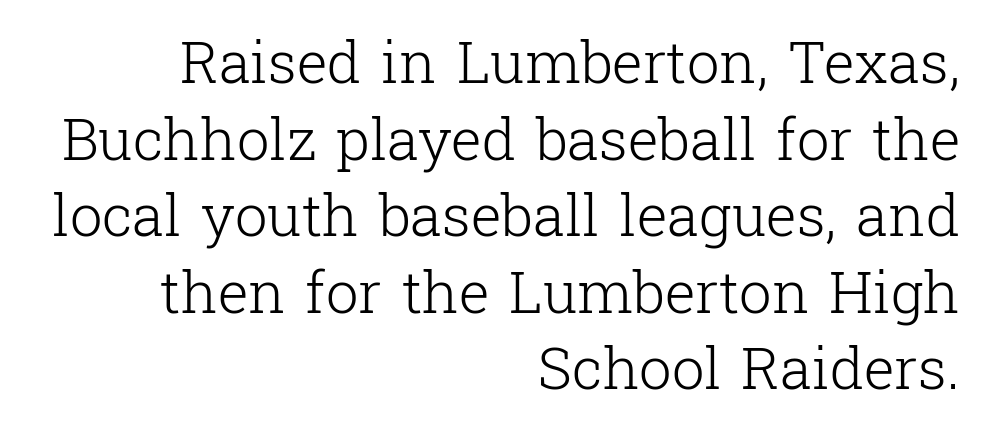
{"serif": "yes", "italic": "no", "bold": "no", "weight": "light", "width": "normal", "stroke_contrast": "low", "x_height": "medium", "monospaced": "no", "underline": "no", "align": "right", "line_spacing": "normal", "line_spacing_ratio": 1.32, "letter_spacing": "normal", "letter_spacing_em": 0.0, "glyph_px": 58}
